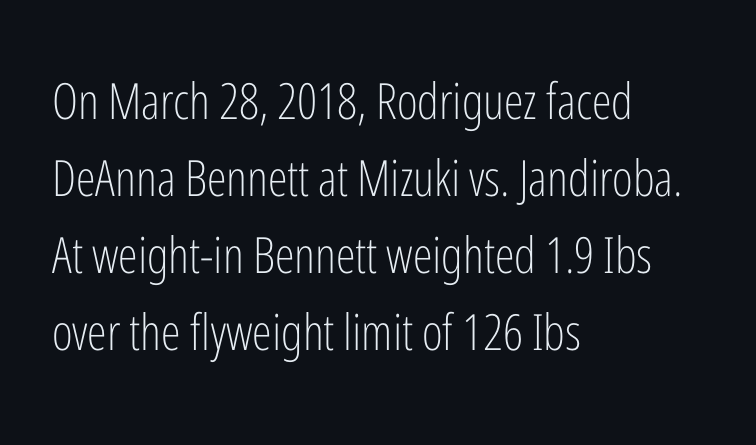
The image shows 50 px light, condensed sans-serif type, upright; set left-aligned, normal line spacing (1.54x), normal letter spacing, not underlined; low stroke contrast and a medium x-height.
